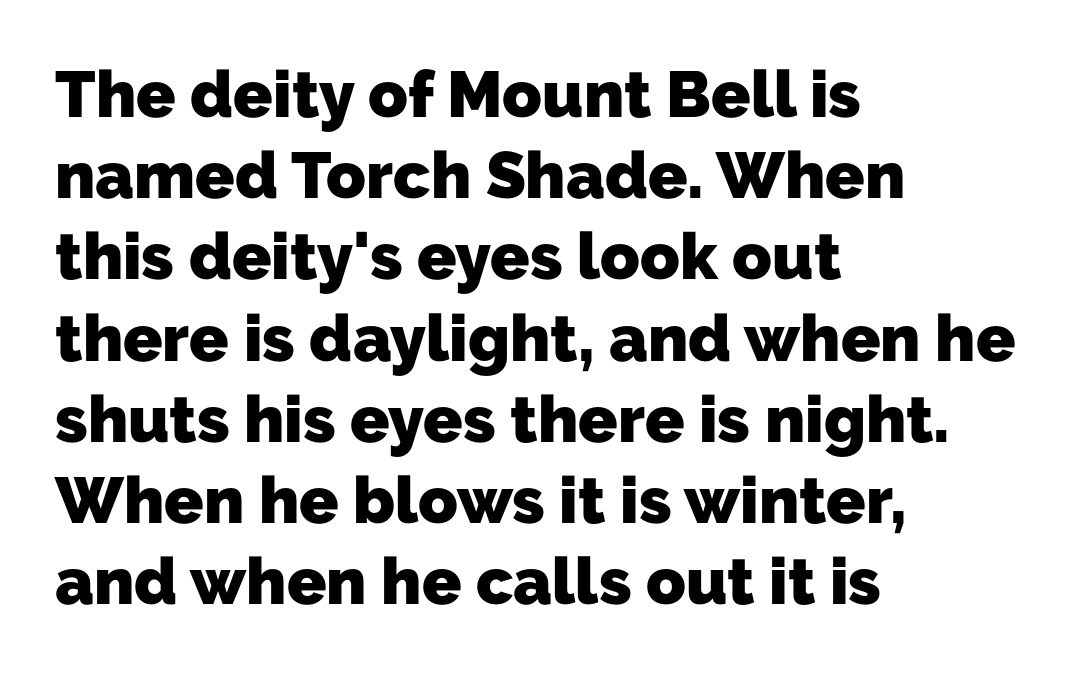
Layout note: lines flush left. The strip under each line holds only bare page. Caption: bold face, heavy strokes. Summary of vertical rhythm: regular, with standard interline spacing. Regarding serifs, this sample does without them. The letterforms sit shoulder to shoulder at normal distance.
